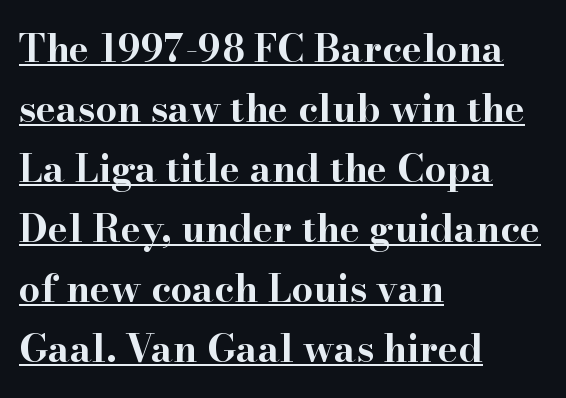
{"serif": "yes", "italic": "no", "bold": "yes", "weight": "bold", "width": "wide", "stroke_contrast": "high", "x_height": "small", "monospaced": "no", "underline": "yes", "align": "left", "line_spacing": "normal", "line_spacing_ratio": 1.58, "letter_spacing": "normal", "letter_spacing_em": 0.0, "glyph_px": 38}
